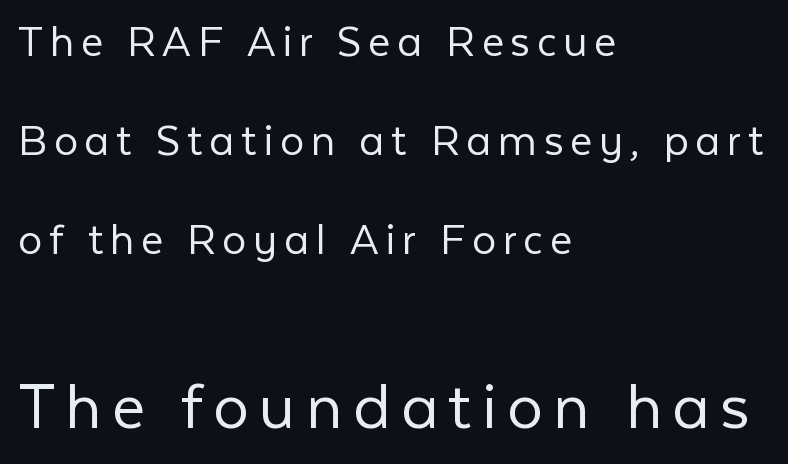
These glyphs show unthickened strokes, regular width or finer. Clear beneath every line of the passage. Leading is clearly above the norm, producing a sparse column. Reading top to bottom, the characters get bigger at the block break. Characters remain perfectly vertical along every line.
